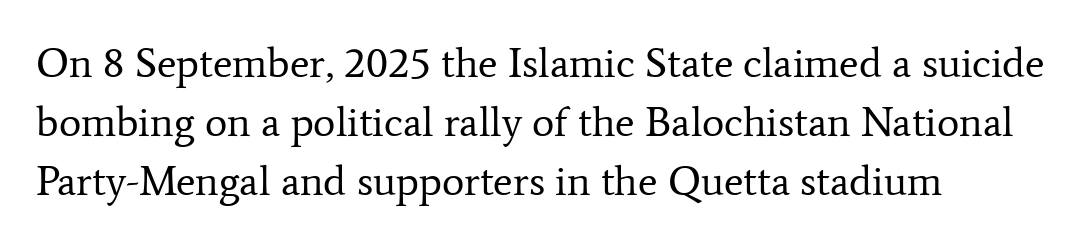
This reads as an unemphasized weight, regular at the heaviest. The passage shown is typed in a proportional face where columns would drift. This is the regular roman posture of the typeface. Spacing between characters is what you'd get straight out of the box. Is there much room between lines? A standard amount, neither cramped nor airy. Has an underline been added? It has not.
